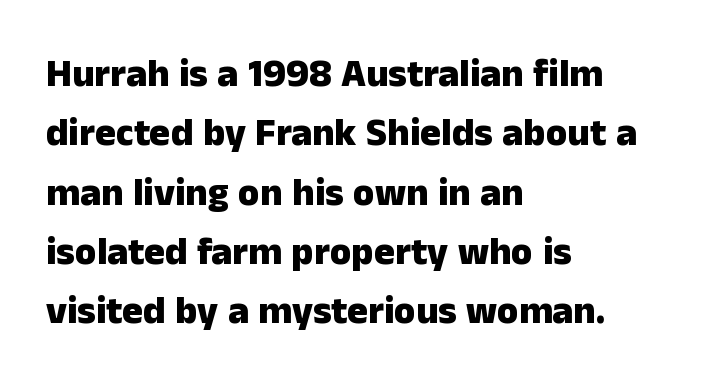
{"serif": "no", "italic": "no", "bold": "yes", "weight": "heavy", "width": "normal", "stroke_contrast": "low", "x_height": "medium", "monospaced": "no", "underline": "no", "align": "left", "line_spacing": "normal", "line_spacing_ratio": 1.52, "letter_spacing": "normal", "letter_spacing_em": 0.0, "glyph_px": 39}
